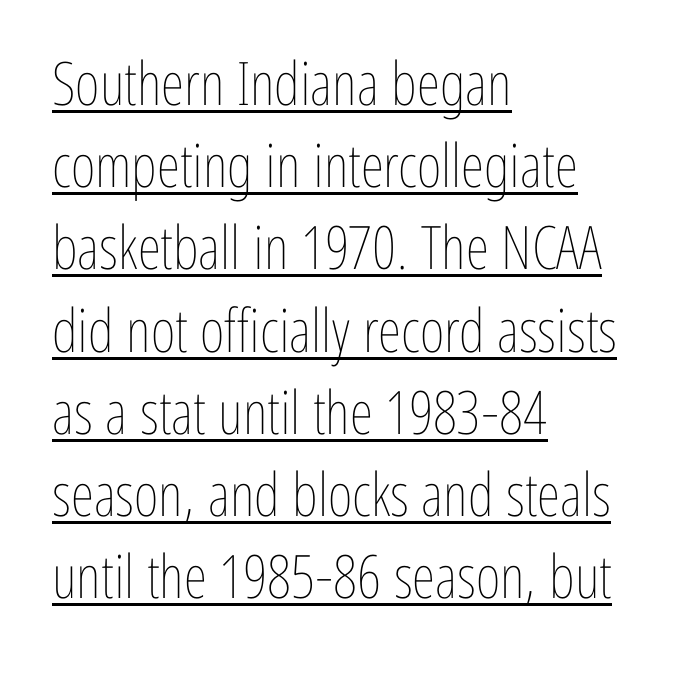
Q: Is the text bold? A: No.
Q: Is the text italic (slanted)? A: No, it is upright.
Q: Is the text underlined? A: Yes.
Q: How is the paragraph aligned? A: Left-aligned.
Q: Is the spacing between letters normal or unusually wide? A: Normal.
Q: Is the spacing between lines tight, normal or loose? A: Normal.
Q: Width (condensed, normal, or wide)? A: Condensed.
Q: Stroke contrast? A: Low.
Q: x-height? A: Medium.
Q: Monospaced? A: No.
